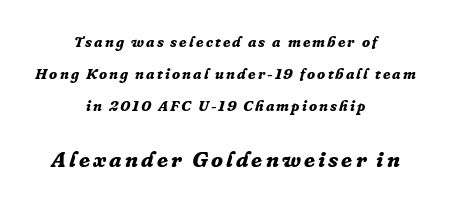
{"italic": "yes", "lean": "right", "slant_degrees": 16, "bold": "yes", "underline": "no", "align": "center", "line_spacing": "loose", "line_spacing_ratio": 2.13, "larger_block": "second", "size_ratio": 1.47, "glyph_px": 22}
